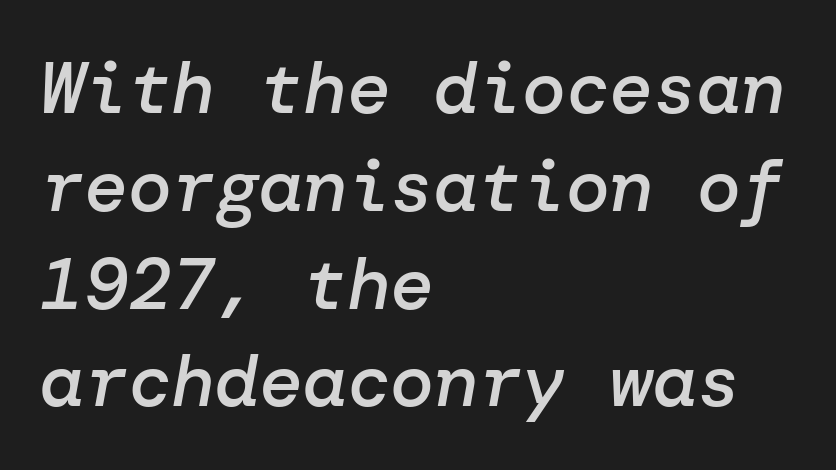
Q: Is the text bold? A: Semi-bold.
Q: Is the text italic (slanted)? A: Yes, it leans right by about 10 degrees.
Q: Is the text underlined? A: No.
Q: How is the paragraph aligned? A: Left-aligned.
Q: Is the spacing between letters normal or unusually wide? A: Normal.
Q: Is the spacing between lines tight, normal or loose? A: Normal.
Q: Width (condensed, normal, or wide)? A: Normal.
Q: Stroke contrast? A: Low.
Q: x-height? A: Medium.
